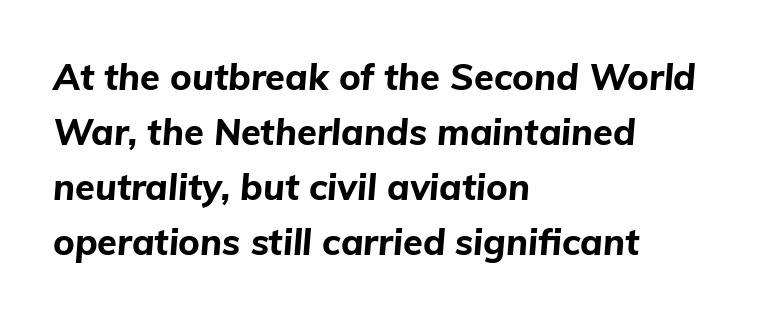
The image shows 36 px bold type, italic (leaning right); set left-aligned, normal line spacing (1.53x), normal letter spacing, not underlined; low stroke contrast and a medium x-height.
